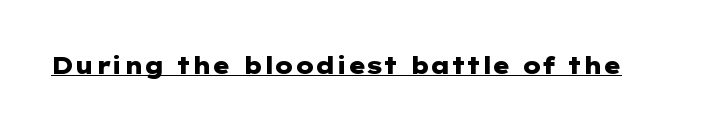
Q: Is the text bold? A: Yes.
Q: Is the text italic (slanted)? A: No, it is upright.
Q: Is the text underlined? A: Yes.
Q: Is the spacing between letters normal or unusually wide? A: Normal.
